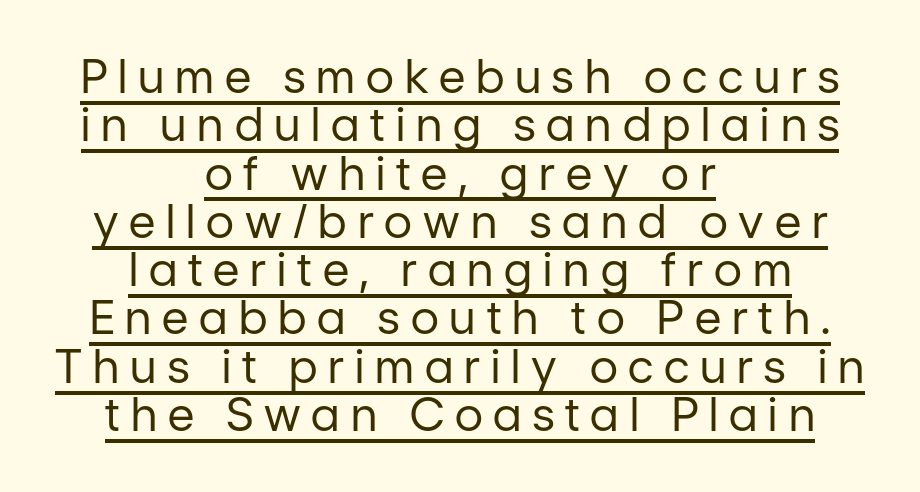
Q: Is the text bold? A: No.
Q: Is the text italic (slanted)? A: No, it is upright.
Q: Is the typeface a serif or a sans-serif typeface? A: Sans-serif.
Q: Is the text underlined? A: Yes.
Q: How is the paragraph aligned? A: Centered.
Q: Is the spacing between letters normal or unusually wide? A: Unusually wide.
Q: Is the spacing between lines tight, normal or loose? A: Tight.
Q: Width (condensed, normal, or wide)? A: Normal.
Q: Stroke contrast? A: Low.
Q: x-height? A: Medium.
Q: Monospaced? A: No.
